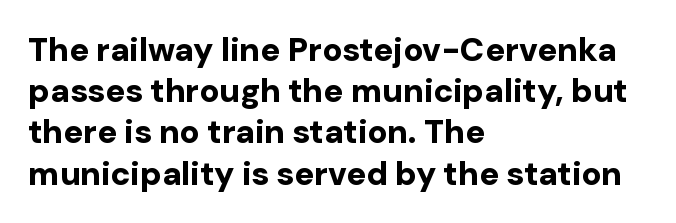
If you measured baseline to baseline, you'd find a middling distance. Each glyph is drawn with heavy, bold strokes. Varying glyph widths throughout — classic text-font behaviour. Leftover space on each line is placed entirely after the last word. Designer's note — italics off, roman on. Rule under the text: the space is simply empty.
